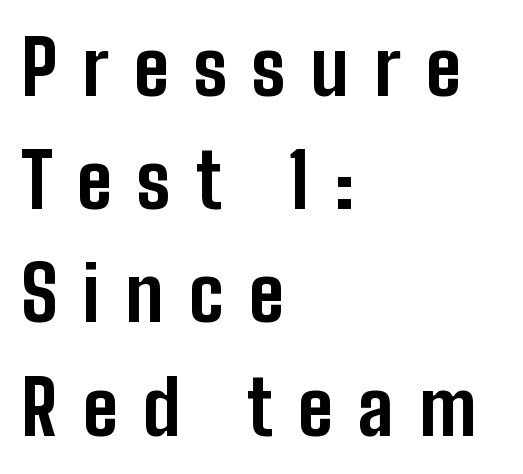
{"serif": "no", "italic": "no", "bold": "yes", "weight": "bold", "width": "condensed", "stroke_contrast": "low", "x_height": "medium", "monospaced": "no", "underline": "no", "align": "left", "line_spacing": "normal", "line_spacing_ratio": 1.49, "letter_spacing": "wide", "letter_spacing_em": 0.33, "glyph_px": 76}
